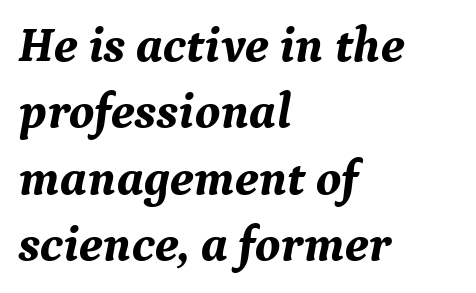
The image shows 50 px bold serif type, italic (leaning right); set left-aligned, normal line spacing (1.33x), normal letter spacing, not underlined; medium stroke contrast and a medium x-height.
